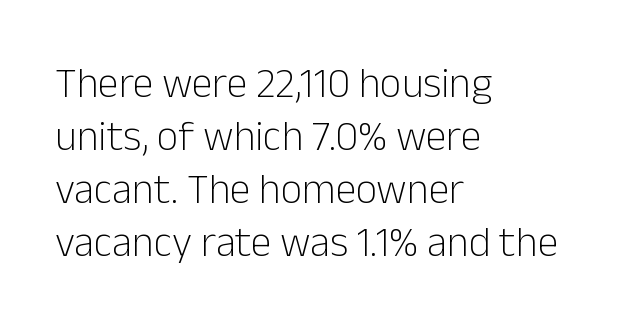
Q: Is the text bold? A: No.
Q: Is the text italic (slanted)? A: No, it is upright.
Q: Is the typeface a serif or a sans-serif typeface? A: Sans-serif.
Q: Is the text underlined? A: No.
Q: How is the paragraph aligned? A: Left-aligned.
Q: Is the spacing between letters normal or unusually wide? A: Normal.
Q: Is the spacing between lines tight, normal or loose? A: Normal.
Q: Width (condensed, normal, or wide)? A: Normal.
Q: Stroke contrast? A: Low.
Q: x-height? A: Medium.
Q: Monospaced? A: No.
